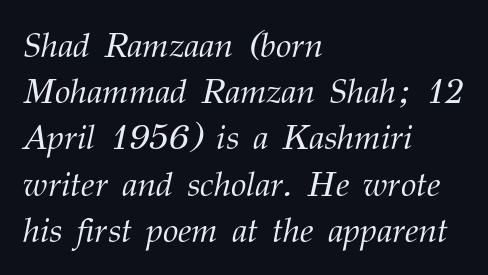
Q: Is the text bold? A: No.
Q: Is the text italic (slanted)? A: Yes, it leans right by about 12 degrees.
Q: Is the typeface a serif or a sans-serif typeface? A: Serif.
Q: Is the text underlined? A: No.
Q: How is the paragraph aligned? A: Left-aligned.
Q: Is the spacing between letters normal or unusually wide? A: Normal.
Q: Is the spacing between lines tight, normal or loose? A: Normal.
Q: Width (condensed, normal, or wide)? A: Normal.
Q: Stroke contrast? A: Medium.
Q: x-height? A: Medium.
Q: Monospaced? A: No.
